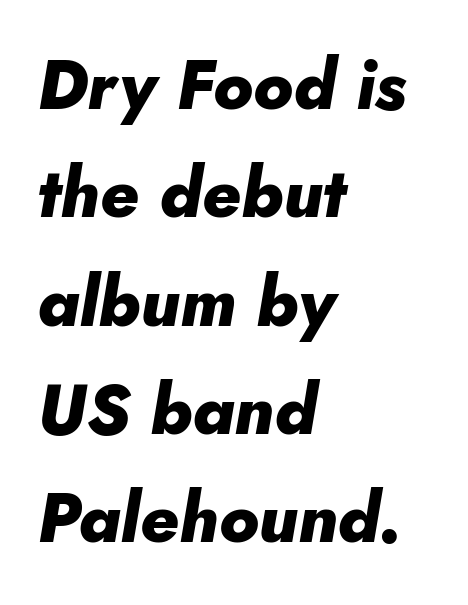
Successive baselines arrive at the customary interval. The lines in this sample share a left origin and differ only in where they stop. You could not count columns in this text — the font is proportionally spaced. Slanted lettering throughout.
